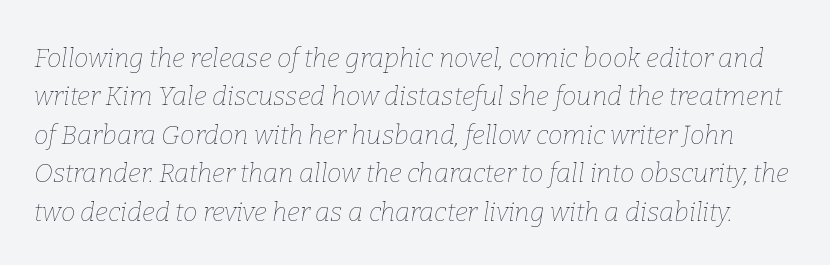
The image shows 26 px text type, italic (leaning right); set normal line spacing (1.48x), normal letter spacing, not underlined.
